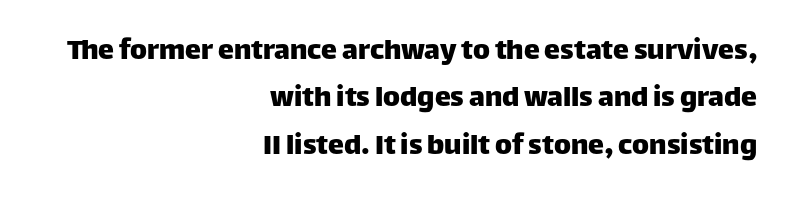
The passage shown is not underscored anywhere. The rendering uses a moderate line-height, typical for paragraphs. Every stem runs plumb, perpendicular to the baseline. Does extra space separate the letters? No, they use regular spacing. These lines are rendered in a variable-pitch font. The passage shown is typeset with a sans-serif family.
